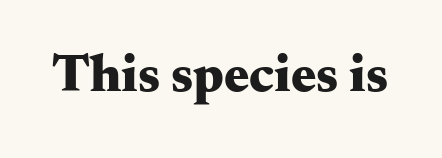
The glyphs in this specimen are seriffed. Bold? Absolutely — the strokes are thick and heavy. The baseline area is clear. Does the lettering tilt? It doesn't — this is upright. Nobody touched the tracking dial on this one.
